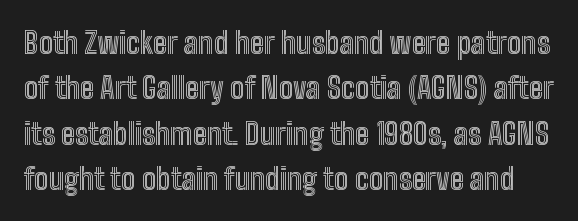
{"italic": "no", "width": "condensed", "x_height": "medium", "monospaced": "no", "underline": "no", "line_spacing": "normal", "line_spacing_ratio": 1.51, "letter_spacing": "normal", "letter_spacing_em": 0.0, "glyph_px": 30}
